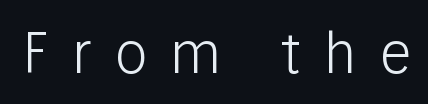
The image shows 56 px light sans-serif type, upright; set unusually wide letter spacing (+0.4 em), not underlined; low stroke contrast and a medium x-height.
